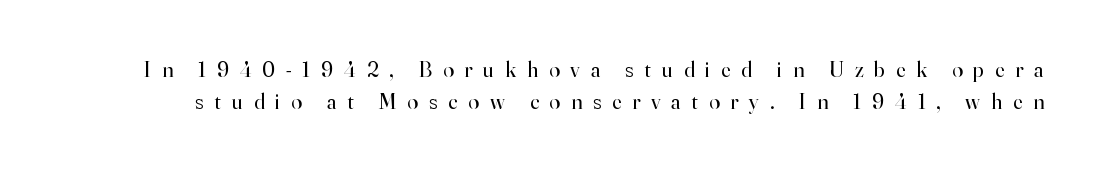
{"italic": "no", "bold": "no", "underline": "no", "line_spacing": "normal", "line_spacing_ratio": 1.44, "letter_spacing": "wide", "letter_spacing_em": 0.49, "glyph_px": 22}
